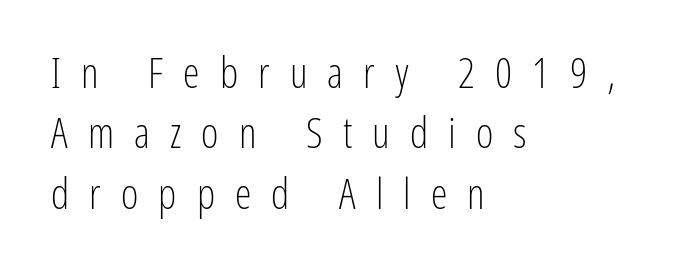
The image shows 42 px light, condensed sans-serif type, upright; set left-aligned, normal line spacing (1.44x), unusually wide letter spacing (+0.48 em), not underlined; low stroke contrast and a medium x-height.
